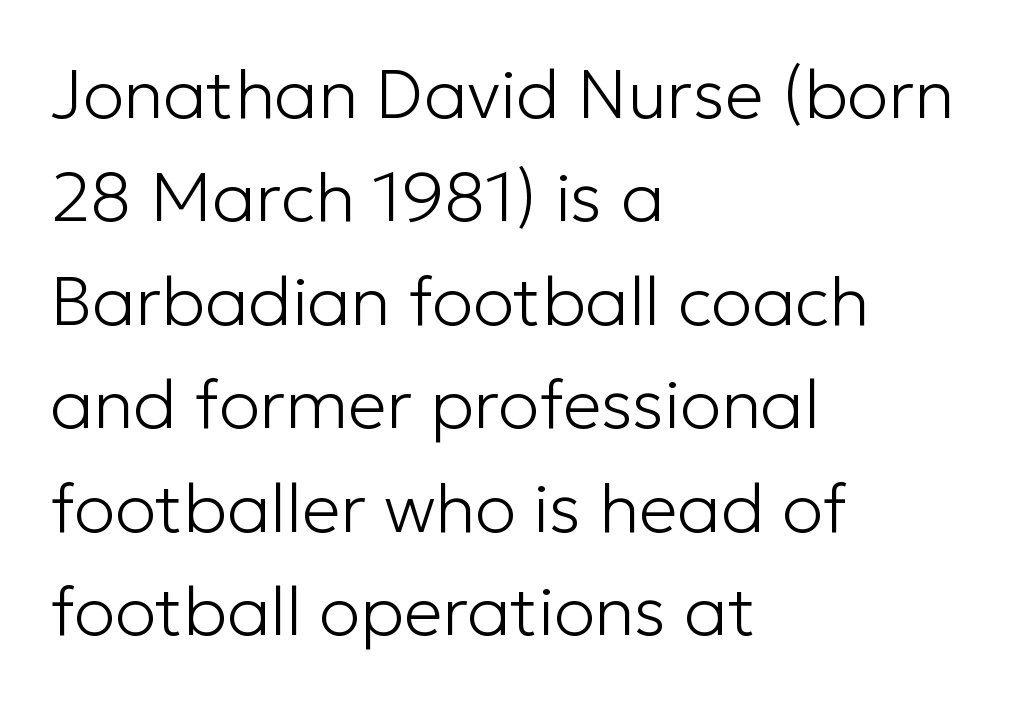
Q: Is the text bold? A: No.
Q: Is the text italic (slanted)? A: No, it is upright.
Q: Is the typeface a serif or a sans-serif typeface? A: Sans-serif.
Q: Is the text underlined? A: No.
Q: How is the paragraph aligned? A: Left-aligned.
Q: Is the spacing between letters normal or unusually wide? A: Normal.
Q: Is the spacing between lines tight, normal or loose? A: Normal.
Q: Width (condensed, normal, or wide)? A: Normal.
Q: Stroke contrast? A: Low.
Q: x-height? A: Medium.
Q: Monospaced? A: No.
